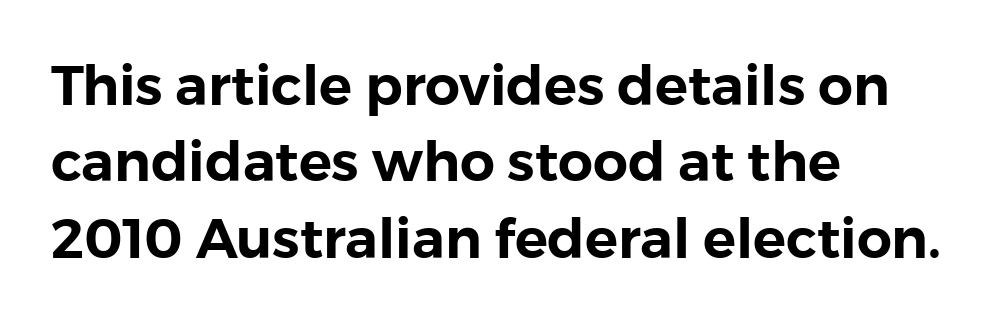
Unlike italic type, these characters show no tilt at all. Alignment: flush left. The face used here is rendered with its standard letterfit. The rendering shows plain stroke endings on the letterforms — a sans-serif design. Quick note: underline off. Evenly set lines give the paragraph a standard silhouette.
